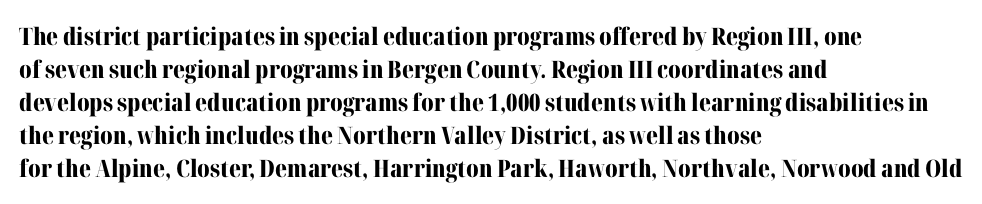
The tracking reads as untouched default to a designer's eye. Check the space under the baseline: it is left empty. The letters stand straight up with perfectly vertical stems. Each line starts at the same left margin while the right side varies. Weight check: bold — yes, fully. These lines sit exactly where default settings would place them.
